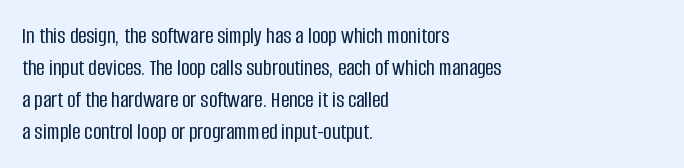
{"italic": "no", "underline": "no", "align": "left", "line_spacing": "normal", "line_spacing_ratio": 1.39, "letter_spacing": "normal", "letter_spacing_em": 0.0, "glyph_px": 23}
